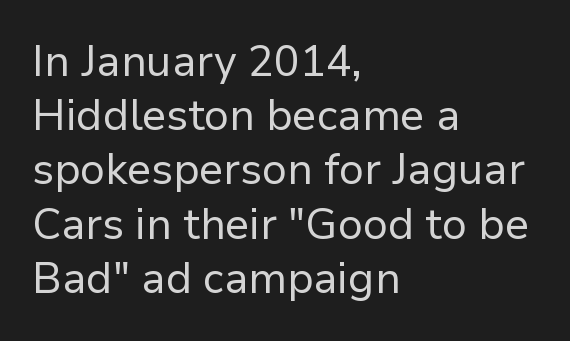
The image shows 43 px regular-weight sans-serif type, upright; set left-aligned, normal line spacing (1.26x), normal letter spacing, not underlined; low stroke contrast and a medium x-height.
